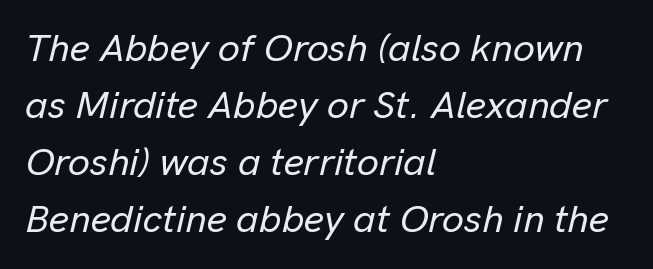
{"italic": "yes", "lean": "right", "slant_degrees": 13, "width": "normal", "stroke_contrast": "low", "x_height": "medium", "monospaced": "no", "underline": "no", "align": "left", "line_spacing": "normal", "line_spacing_ratio": 1.46, "letter_spacing": "normal", "letter_spacing_em": 0.0, "glyph_px": 39}
